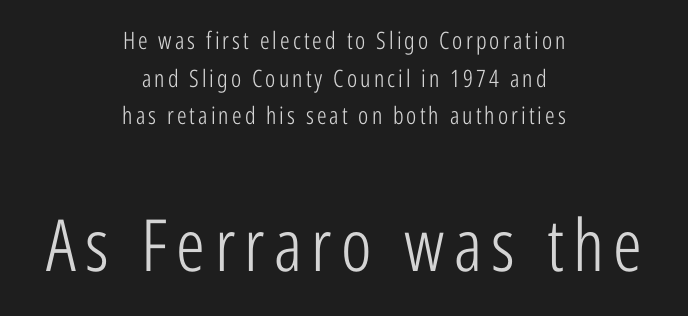
Typographically, this falls in the sans-serif category. Style check: upright. Notice how the passage keeps no hard edge, just a central spine. Proportional: the letters do not fall into vertical columns. Vertical stems look standard width or narrower in stroke.
